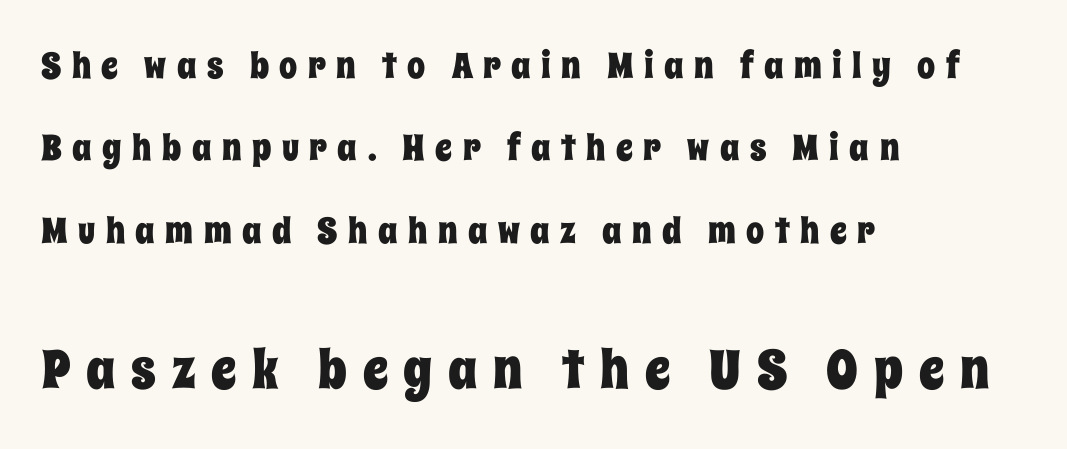
Of the two passages, the one underneath uses the larger point size. Observe the wide spacing: letters keep a clear distance from each other. Is this a fixed-width face? No — the glyphs have proportional, varying widths. The zone under the glyphs is completely vacant. It's the straight-up-and-down kind of type.
